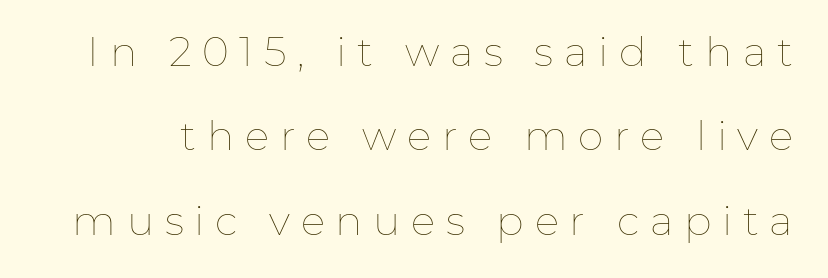
The image shows 41 px thin type, upright; set loose line spacing (2.06x), unusually wide letter spacing (+0.26 em), not underlined; low stroke contrast and a medium x-height.
